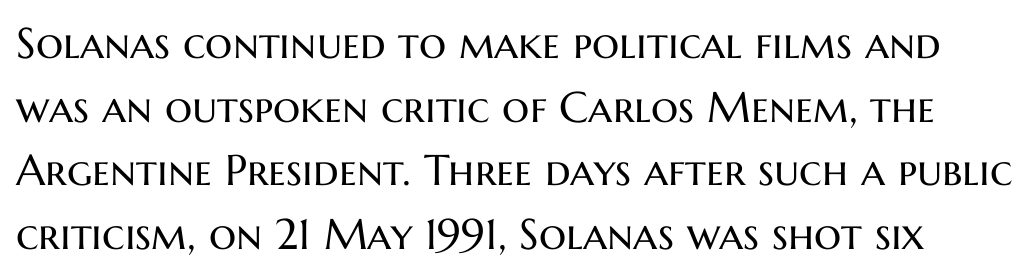
{"serif": "no", "italic": "no", "bold": "no", "weight": "regular", "width": "normal", "stroke_contrast": "medium", "x_height": "medium", "monospaced": "no", "underline": "no", "line_spacing": "normal", "line_spacing_ratio": 1.48, "letter_spacing": "normal", "letter_spacing_em": 0.0, "glyph_px": 43}
